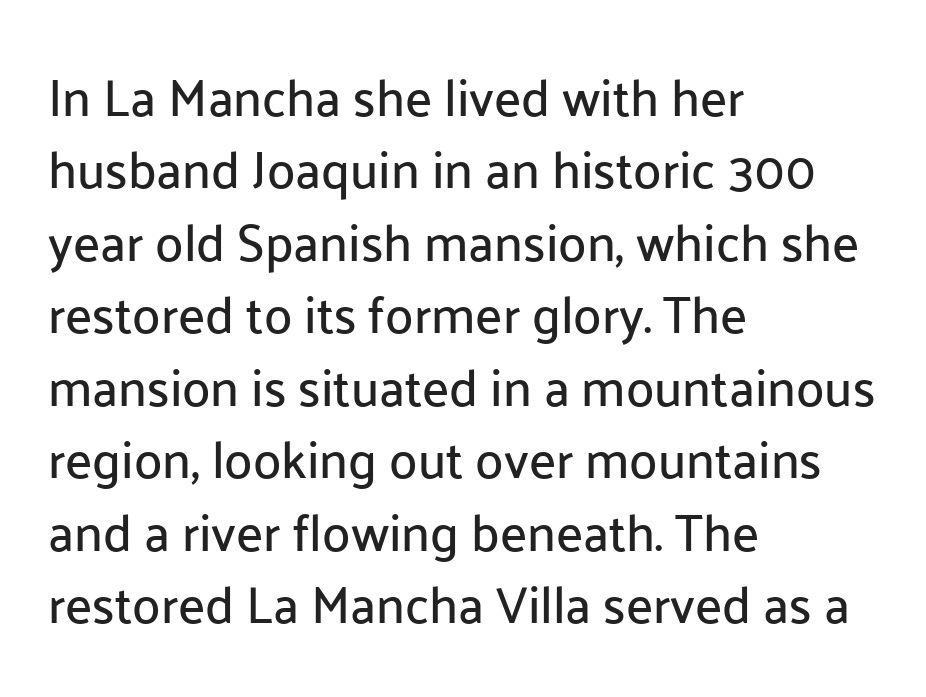
{"serif": "no", "italic": "no", "width": "normal", "stroke_contrast": "low", "x_height": "medium", "monospaced": "no", "underline": "no", "align": "left", "line_spacing": "normal", "line_spacing_ratio": 1.42, "letter_spacing": "normal", "letter_spacing_em": 0.0, "glyph_px": 51}
